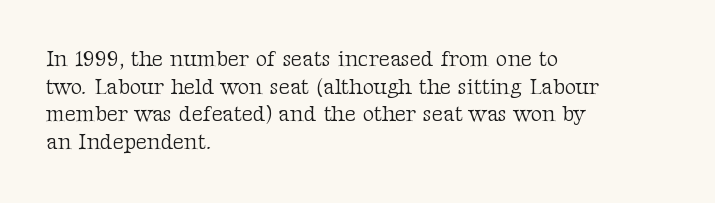
The image shows 22 px text type, upright; set left-aligned, normal line spacing (1.26x), normal letter spacing, not underlined.
